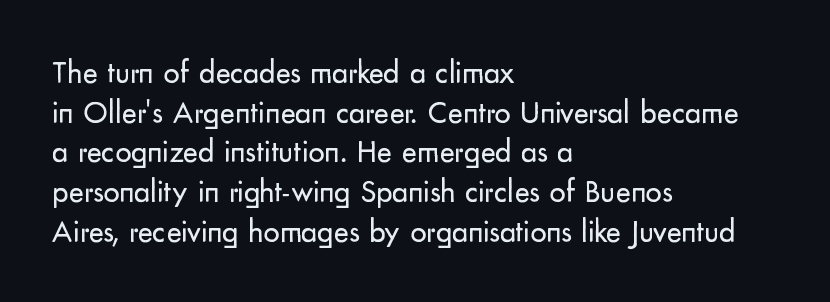
The image shows 32 px regular-weight sans-serif type, upright; set left-aligned, line spacing 1.24x, normal letter spacing, not underlined; low stroke contrast and a small x-height.
